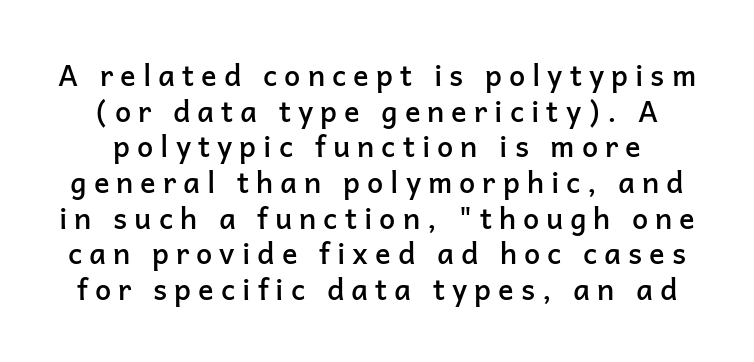
The image shows 29 px semibold sans-serif type, upright; set line spacing 1.23x, unusually wide letter spacing (+0.24 em), not underlined; low stroke contrast and a medium x-height.
